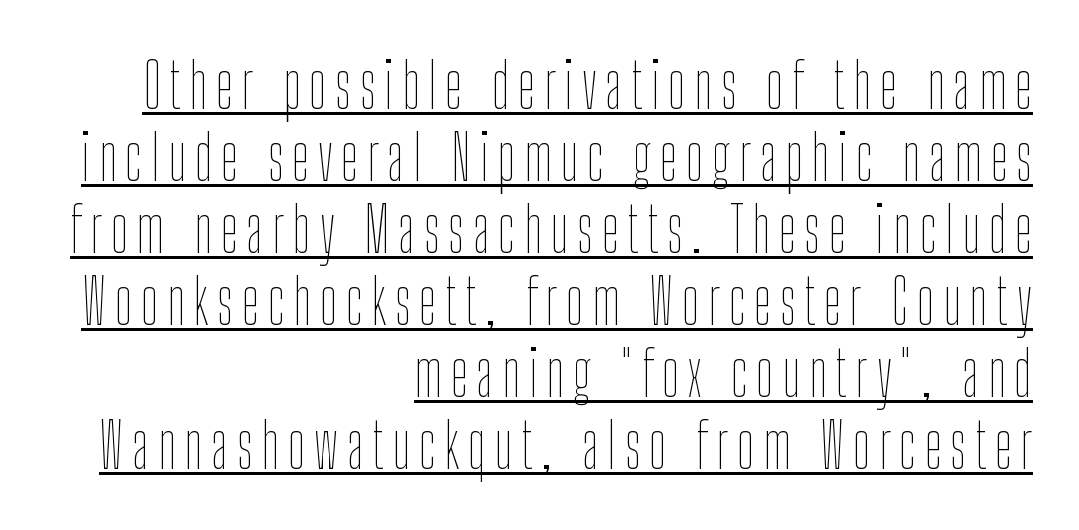
Q: Is the text bold? A: No.
Q: Is the text italic (slanted)? A: No, it is upright.
Q: Is the text underlined? A: Yes.
Q: How is the paragraph aligned? A: Right-aligned.
Q: Width (condensed, normal, or wide)? A: Condensed.
Q: Stroke contrast? A: Low.
Q: x-height? A: Medium.
Q: Monospaced? A: No.
